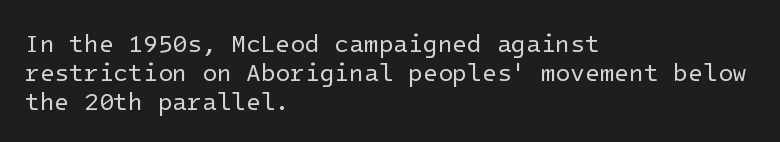
{"italic": "no", "bold": "no", "underline": "no", "align": "left", "line_spacing_ratio": 1.2, "letter_spacing": "normal", "letter_spacing_em": 0.0, "glyph_px": 24}
